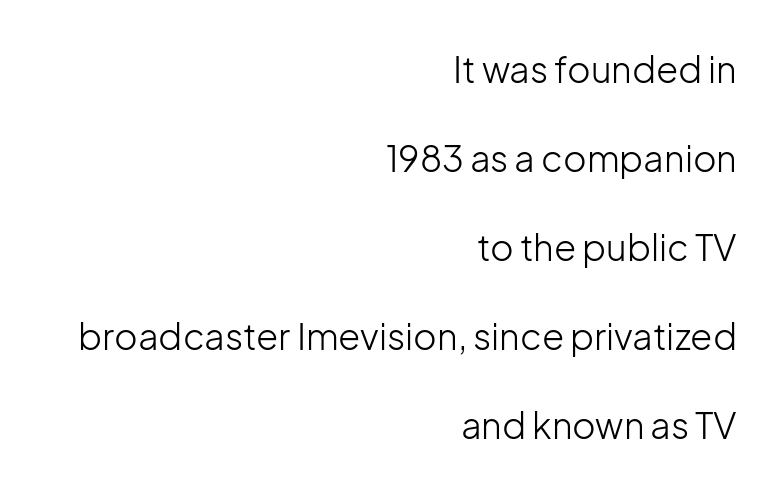
The image shows 36 px light sans-serif type, upright; set right-aligned, loose line spacing (2.47x), normal letter spacing, not underlined; low stroke contrast and a medium x-height.
